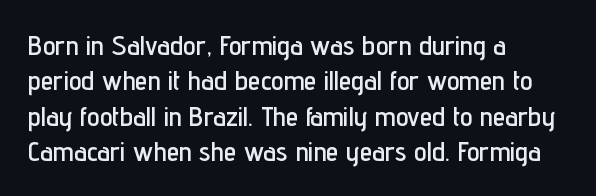
The image shows 28 px condensed sans-serif type, upright; set left-aligned, normal line spacing (1.26x), normal letter spacing, not underlined; low stroke contrast and a medium x-height.
